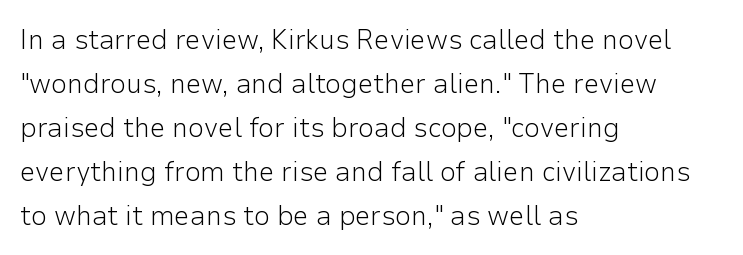
The weight tops out at a normal text grade. Unmarked baselines from the first word to the last. This sample uses an upright cut, with every glyph sitting square on the baseline. Notice how the passage keeps a crisp vertical edge on the left only. Horizontal bands of white between lines are of average thickness. Between one letter and the next there's only the usual sliver of space.
